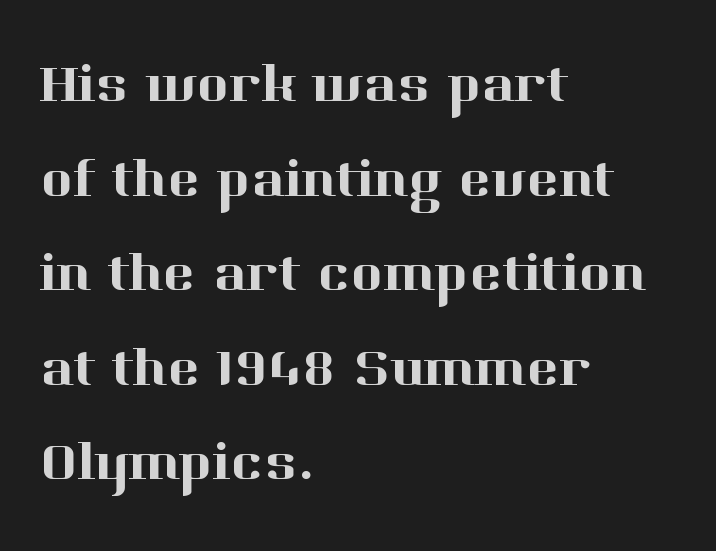
All the whitespace from short lines collects on the right. Posture: vertical. Varying glyph widths throughout — classic text-font behaviour. Inter-character spacing is left at the font's built-in metrics.
